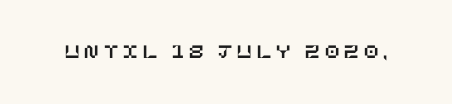
Q: Is the text italic (slanted)? A: No, it is upright.
Q: Is the text underlined? A: No.
Q: Is the spacing between letters normal or unusually wide? A: Unusually wide.
